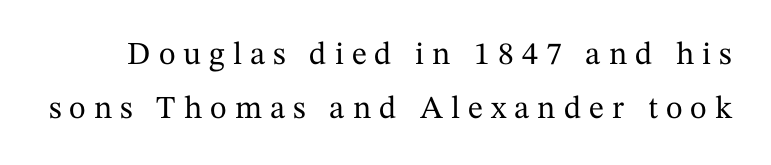
Nope, not italic — everything's standing straight. Tracking here is generous; glyphs stand well apart from one another. Typographically, this falls in the serif category. Type without underlining. The rendering uses a moderate line-height, typical for paragraphs.
